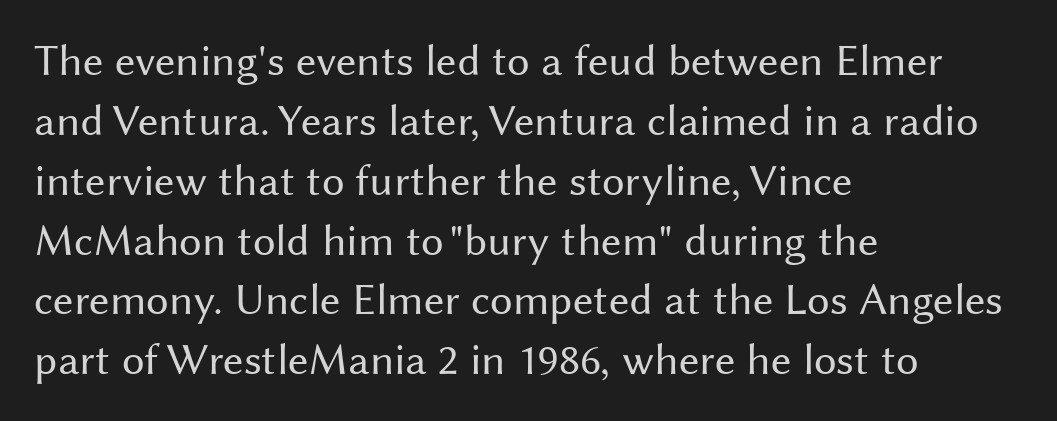
Q: Is the text bold? A: No.
Q: Is the text italic (slanted)? A: No, it is upright.
Q: Is the typeface a serif or a sans-serif typeface? A: Sans-serif.
Q: Is the text underlined? A: No.
Q: How is the paragraph aligned? A: Left-aligned.
Q: Is the spacing between letters normal or unusually wide? A: Normal.
Q: Is the spacing between lines tight, normal or loose? A: Normal.
Q: Width (condensed, normal, or wide)? A: Normal.
Q: Stroke contrast? A: Medium.
Q: x-height? A: Medium.
Q: Monospaced? A: No.
